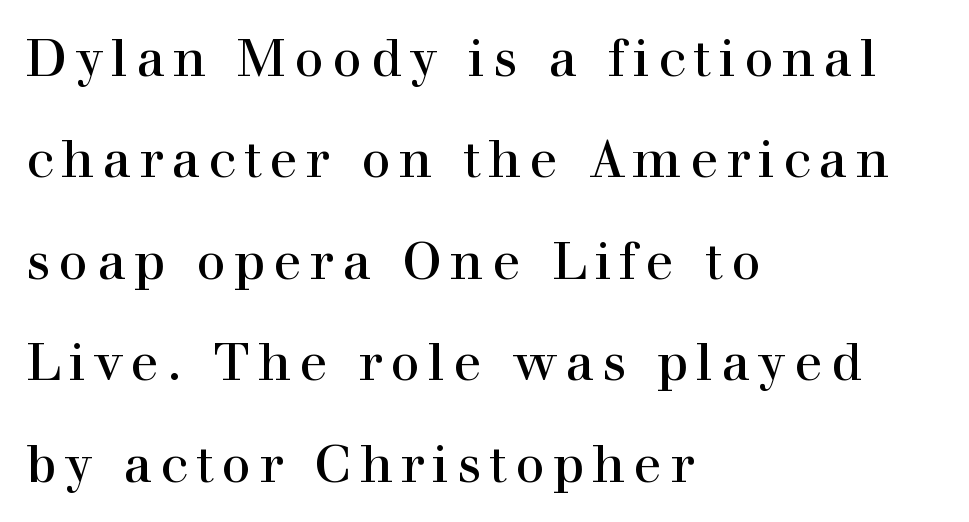
Q: Is the text italic (slanted)? A: No, it is upright.
Q: Is the typeface a serif or a sans-serif typeface? A: Serif.
Q: Is the text underlined? A: No.
Q: How is the paragraph aligned? A: Left-aligned.
Q: Is the spacing between lines tight, normal or loose? A: Loose.
Q: Width (condensed, normal, or wide)? A: Normal.
Q: x-height? A: Medium.
Q: Monospaced? A: No.
